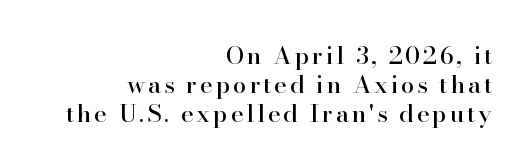
The image shows 24 px text type, upright; set right-aligned, line spacing 1.2x, not underlined.
